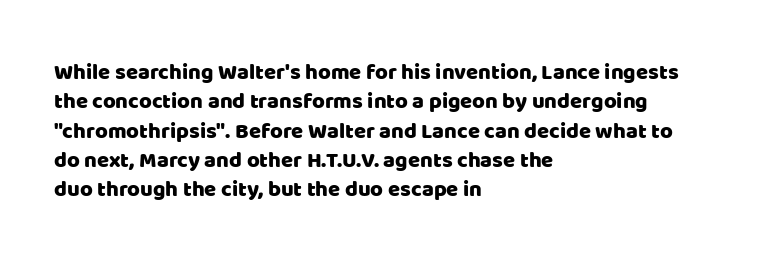
Glyph-to-glyph distance matches everyday printed text. If you drew a ruler down the left edge, every line would touch it. The letters stand upright; this is a roman face. No word sits above an underline. The line-height multiplier appears to be the usual default.
